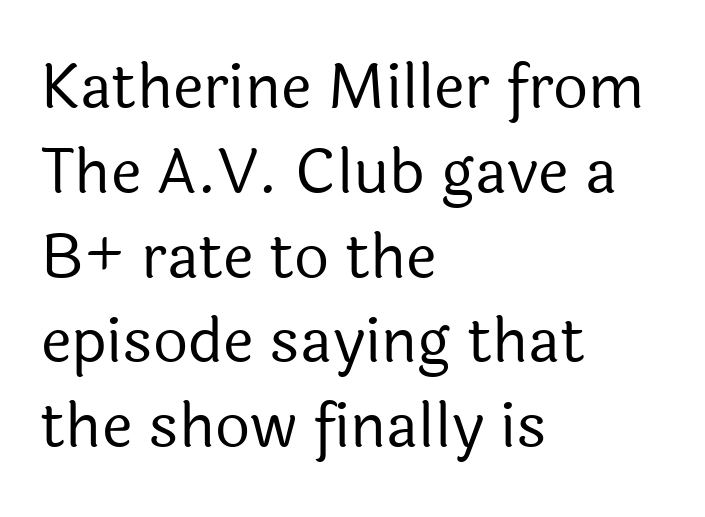
A typesetter would call this leading conventional body-copy spacing. Nothing sits at the stroke ends, so this counts as sans-serif. Plain, unruled lines of type. The letters advance in unequal steps, a hallmark of proportional type. Every row of glyphs begins at an identical x-position on the left. No heavy texture on the line: the type isn't bold.
